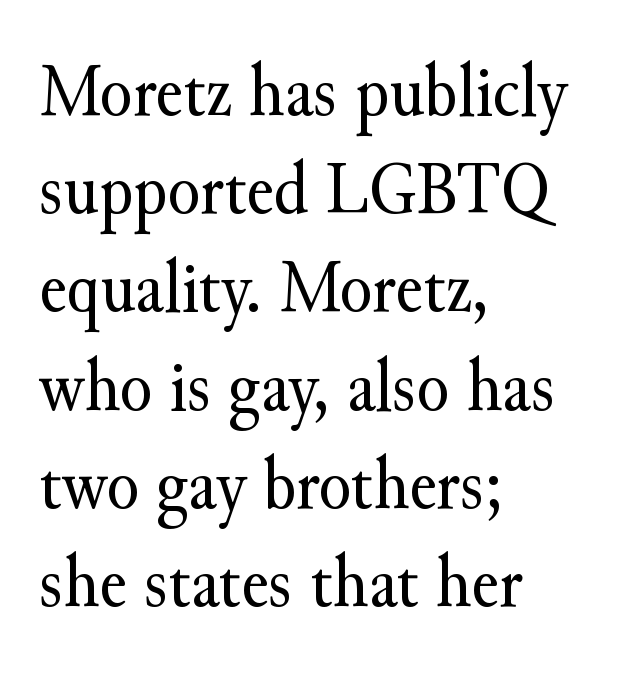
These lines keep a tight, regular rhythm from letter to letter. Here the designer chose a conventional face with non-uniform glyph widths. The passage shown is not bold in any degree. Check under the words: just untouched page.
